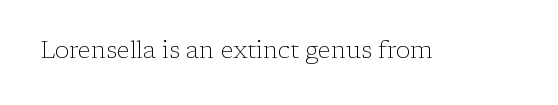
The image shows 24 px text type, upright; set normal letter spacing, not underlined.
